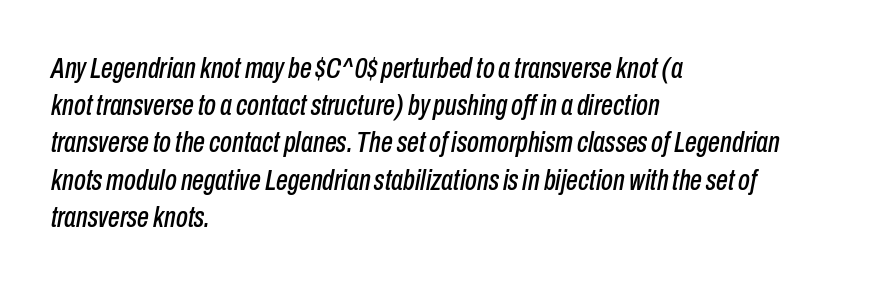
Q: Is the text italic (slanted)? A: Yes, it leans right by about 10 degrees.
Q: Is the text underlined? A: No.
Q: How is the paragraph aligned? A: Left-aligned.
Q: Is the spacing between letters normal or unusually wide? A: Normal.
Q: Width (condensed, normal, or wide)? A: Condensed.
Q: Stroke contrast? A: Low.
Q: x-height? A: Medium.
Q: Monospaced? A: No.
